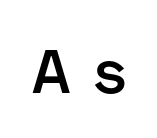
Q: Is the text bold? A: Semi-bold.
Q: Is the text italic (slanted)? A: No, it is upright.
Q: Is the typeface a serif or a sans-serif typeface? A: Sans-serif.
Q: Is the text underlined? A: No.
Q: Is the spacing between letters normal or unusually wide? A: Unusually wide.
Q: Width (condensed, normal, or wide)? A: Normal.
Q: Stroke contrast? A: Low.
Q: x-height? A: Medium.
Q: Monospaced? A: No.
